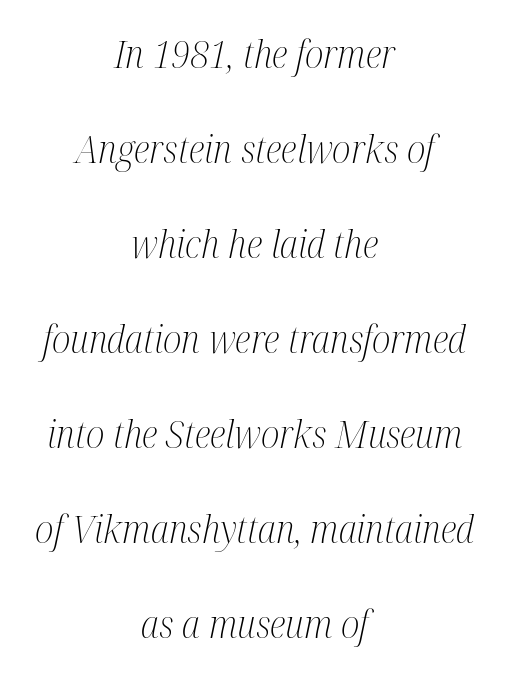
{"serif": "yes", "italic": "yes", "lean": "right", "slant_degrees": 12, "bold": "no", "weight": "light", "width": "condensed", "stroke_contrast": "medium", "x_height": "medium", "monospaced": "no", "underline": "no", "align": "center", "line_spacing": "loose", "line_spacing_ratio": 2.5, "letter_spacing": "normal", "letter_spacing_em": 0.0, "glyph_px": 38}
